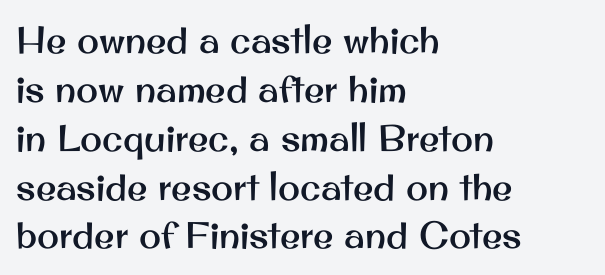
The image shows 37 px sans-serif type, upright; set left-aligned, normal line spacing (1.32x), normal letter spacing, not underlined; medium stroke contrast and a small x-height.
